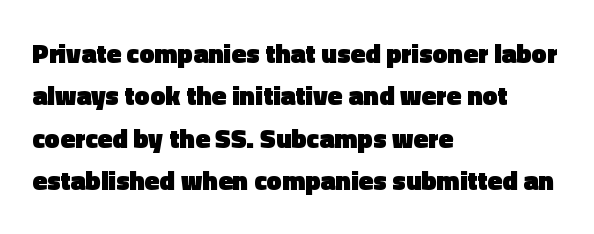
{"italic": "no", "bold": "yes", "underline": "no", "align": "left", "line_spacing": "normal", "line_spacing_ratio": 1.57, "letter_spacing": "normal", "letter_spacing_em": 0.0, "glyph_px": 27}
